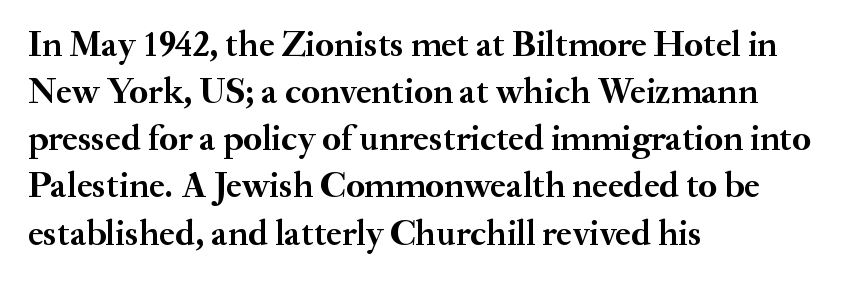
These words are printed bold, with thick strokes throughout. The space between consecutive lines is moderate. The lettering holds an erect, upright posture throughout. Regarding serifs, this sample has them.
